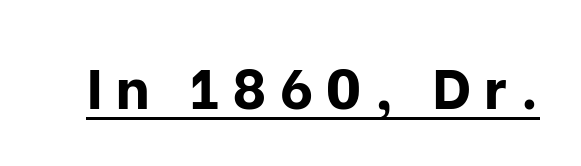
{"serif": "no", "italic": "no", "bold": "yes", "weight": "bold", "width": "normal", "stroke_contrast": "low", "x_height": "medium", "monospaced": "no", "underline": "yes", "letter_spacing": "wide", "letter_spacing_em": 0.24, "glyph_px": 56}
